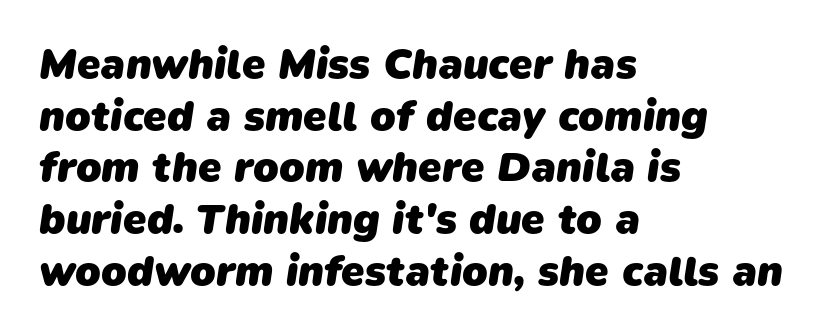
The image shows 42 px heavy sans-serif type; set left-aligned, line spacing 1.23x, normal letter spacing, not underlined; low stroke contrast and a medium x-height.
